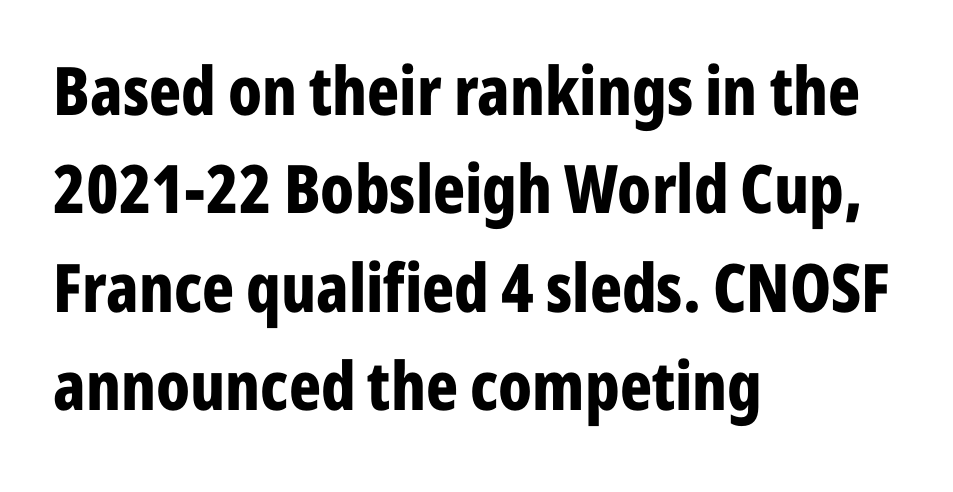
Heavy-handed strokes throughout: this text is bold. These lines stack with their left ends in a neat column. Every stem runs plumb, perpendicular to the baseline. Words float on clear page, feet unadorned. Proportional: the letters do not fall into vertical columns.
